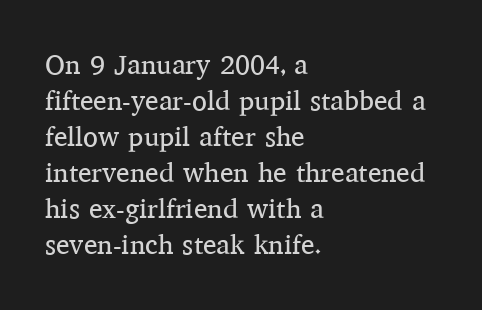
Q: Is the text bold? A: No.
Q: Is the text italic (slanted)? A: No, it is upright.
Q: Is the text underlined? A: No.
Q: How is the paragraph aligned? A: Left-aligned.
Q: Is the spacing between letters normal or unusually wide? A: Normal.
Q: Is the spacing between lines tight, normal or loose? A: Normal.
